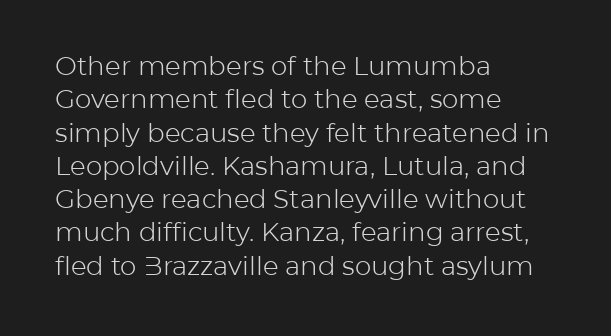
Compared with typical paragraphs, the rows here are spaced about the same. The letters stand straight up with perfectly vertical stems. Short and long lines alike share a common starting point at left. Is the stroke heavy? The answer is a plain regular-or-lighter. In terms of letterspacing, this is plain default setting. Just letters on the line, the space beneath them empty.
